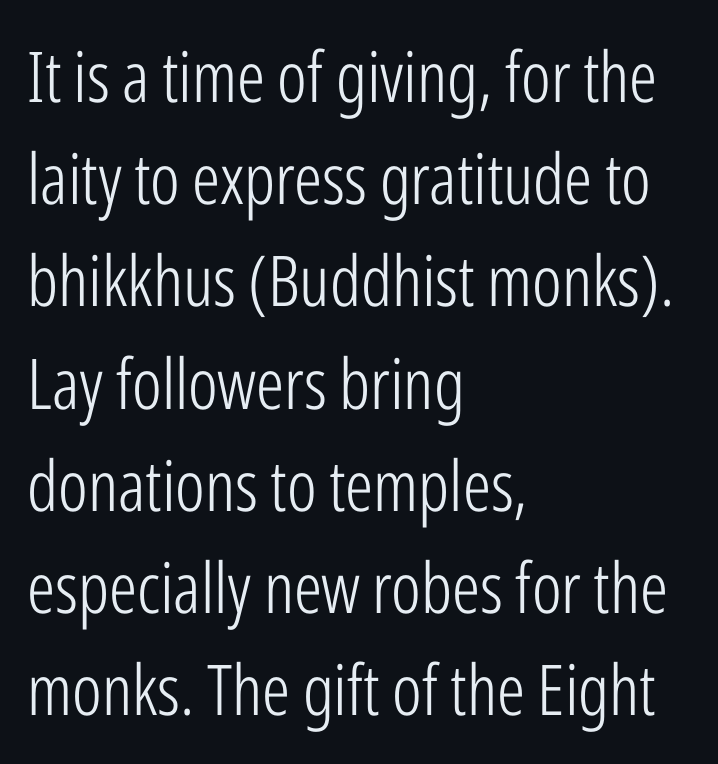
{"serif": "no", "italic": "no", "bold": "no", "weight": "light", "width": "condensed", "stroke_contrast": "low", "x_height": "medium", "monospaced": "no", "underline": "no", "align": "left", "line_spacing": "normal", "line_spacing_ratio": 1.46, "letter_spacing": "normal", "letter_spacing_em": 0.0, "glyph_px": 70}
